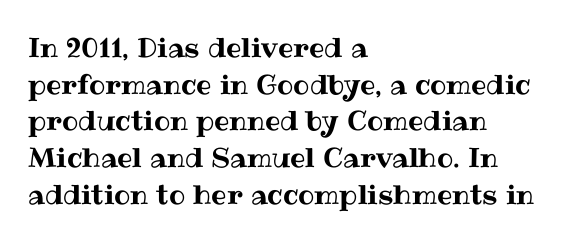
The image shows 27 px text type, upright; set left-aligned, normal line spacing (1.36x), normal letter spacing, not underlined.
